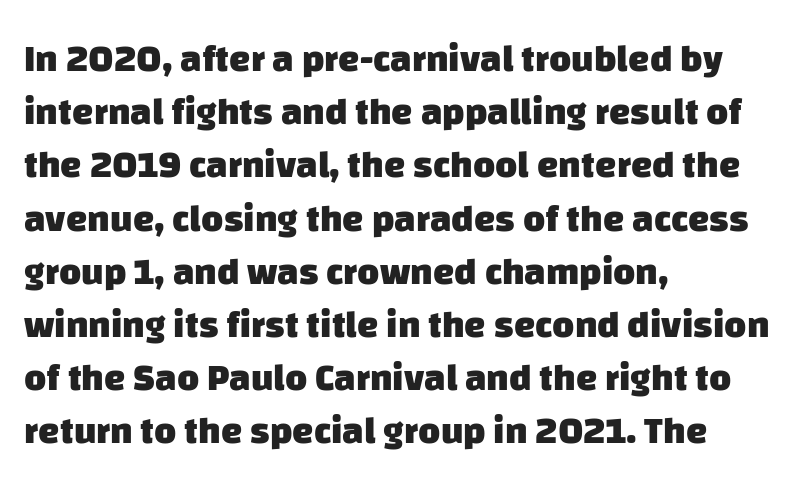
The compositor pushed each line to the left boundary. Line spacing here is normal. Descender tails drop into unmarked territory. Short note: letters normally spaced. This rendering employs a face without finishing strokes, i.e., a sans-serif.
